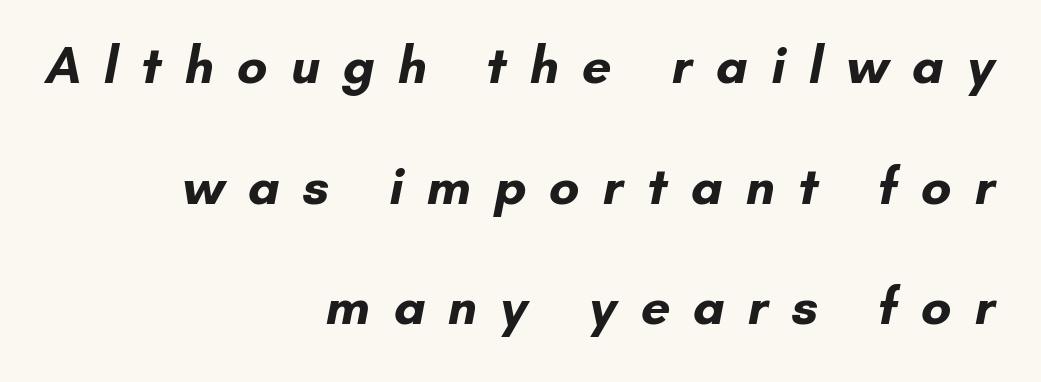
Q: Is the text bold? A: Yes.
Q: Is the typeface a serif or a sans-serif typeface? A: Sans-serif.
Q: Is the text underlined? A: No.
Q: How is the paragraph aligned? A: Right-aligned.
Q: Is the spacing between letters normal or unusually wide? A: Unusually wide.
Q: Is the spacing between lines tight, normal or loose? A: Loose.
Q: Width (condensed, normal, or wide)? A: Normal.
Q: Stroke contrast? A: Low.
Q: x-height? A: Small.
Q: Monospaced? A: No.
